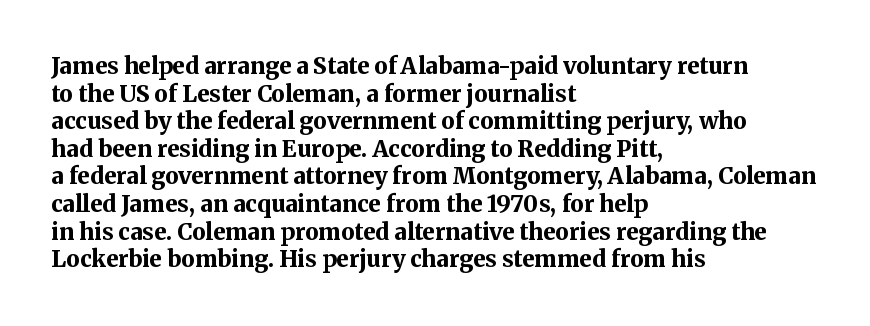
The letters stand upright; this is a roman face. Each word holds together tightly as a unit, with standard inter-letter gaps. Underline: absent. Notice how thick the strokes are: this is what a full bold looks like. The setting favours the left margin, as ordinary paragraphs usually do.
